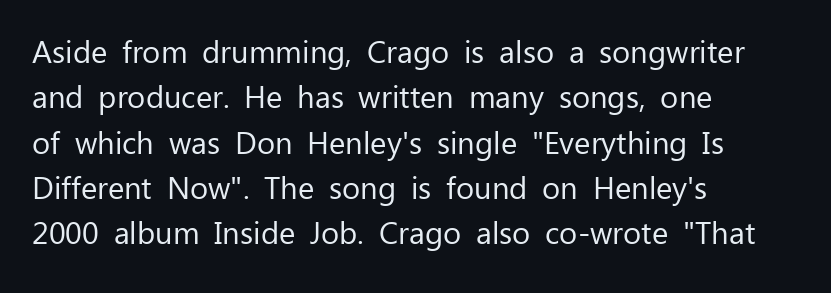
Q: Is the text bold? A: No.
Q: Is the text italic (slanted)? A: No, it is upright.
Q: Is the typeface a serif or a sans-serif typeface? A: Sans-serif.
Q: Is the text underlined? A: No.
Q: How is the paragraph aligned? A: Left-aligned.
Q: Is the spacing between letters normal or unusually wide? A: Normal.
Q: Is the spacing between lines tight, normal or loose? A: Normal.
Q: Width (condensed, normal, or wide)? A: Normal.
Q: Stroke contrast? A: Low.
Q: x-height? A: Medium.
Q: Monospaced? A: No.
